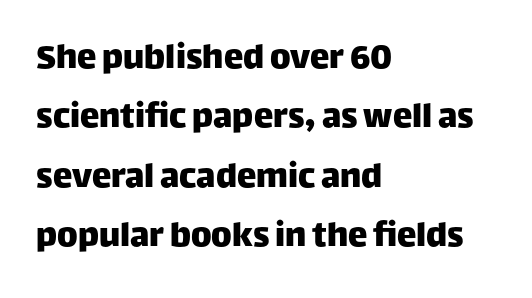
{"serif": "no", "italic": "no", "width": "normal", "stroke_contrast": "low", "x_height": "large", "monospaced": "no", "underline": "no", "align": "left", "line_spacing": "normal", "line_spacing_ratio": 1.52, "letter_spacing": "normal", "letter_spacing_em": 0.0, "glyph_px": 39}
